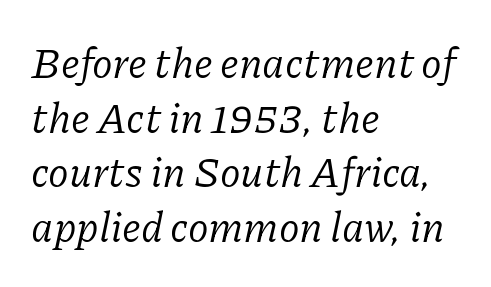
Letterform terminals end in serifs throughout the passage. The letters sit at their default tracking, neither squeezed nor spread. Check the space under the baseline: it is left empty. Think standard paragraph weight, or any step lighter than that. Looking at the ascenders, they clearly lean. The rendering uses a moderate line-height, typical for paragraphs.
